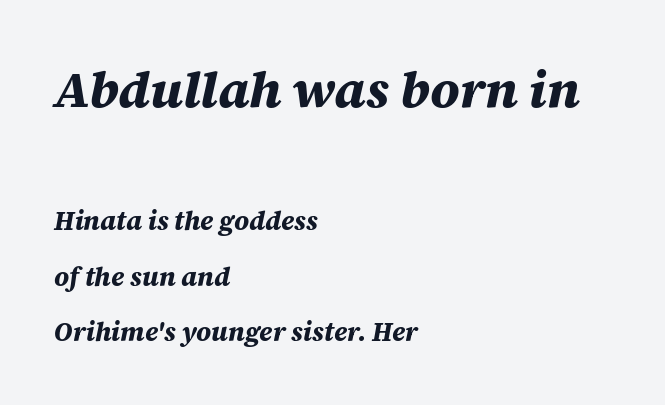
Spacing verdict: proportional, widths tailored to each character. The typography opts for an oblique posture over an upright one. Notice how the passage keeps a crisp vertical edge on the left only. Its strokes are broad and dark, the hallmark of bold type. Vertically, the passage feels expansive, rows floating well apart. Is the letter spacing exaggerated? No — it looks like the ordinary default.
